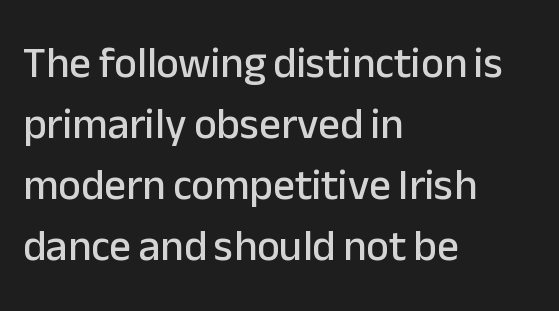
Which margin do the lines hug? The left one — the right edge is uneven. Notice how the stems are strictly vertical — no italics here. Note the varied advance widths — an 'i' is clearly narrower than an 'm'. Anything drawn beneath the words? Only blank space. Nope, no serifs anywhere on these letters.
